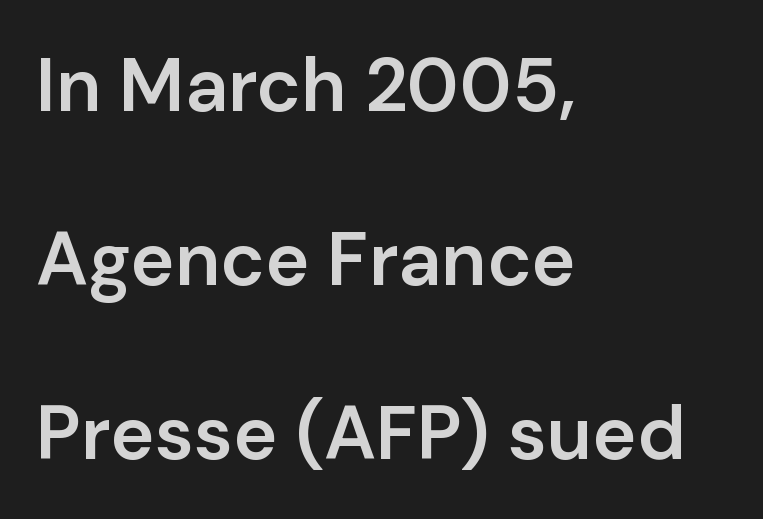
{"serif": "no", "italic": "no", "bold": "semi", "weight": "semibold", "width": "normal", "stroke_contrast": "low", "x_height": "medium", "monospaced": "no", "underline": "no", "align": "left", "line_spacing": "loose", "line_spacing_ratio": 2.32, "letter_spacing": "normal", "letter_spacing_em": 0.0, "glyph_px": 75}
